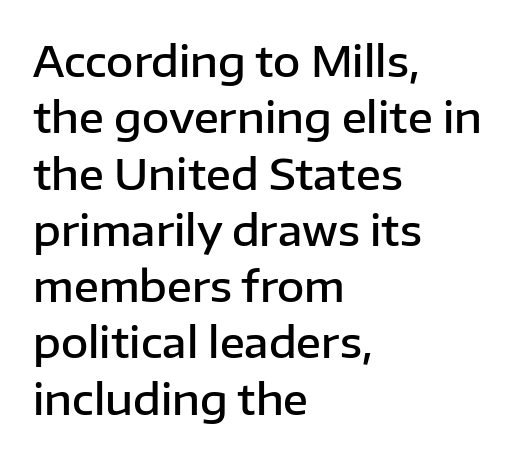
Strokes here are thickened, but only to semibold level. The text was rendered using a sans face with plain stroke endings. Clear beneath every line of the passage. The lettering holds an erect, upright posture throughout. Interline gaps are of average width in this sample.
